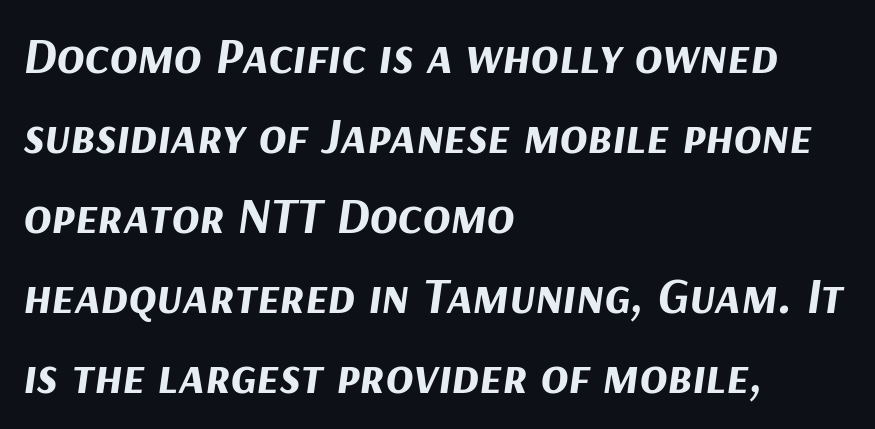
Quick note: underline off. Tall strokes in this sample are angled rather than plumb. Its strokes are broad and dark, the hallmark of bold type. Line spacing here is normal. Teacher's note: observe the even left margin — that is flush-left alignment. These lines are rendered in a variable-pitch font.
